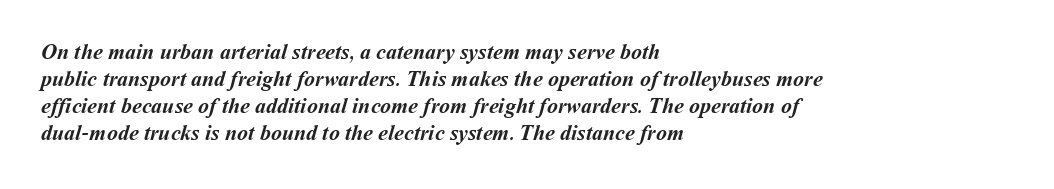
The glyphs are unaccompanied by any horizontal stroke below them. These lines stack with their left ends in a neat column. Here the glyphs are tracked normally, forming tight word shapes. In terms of weight, the rendering is a true, heavy bold.
